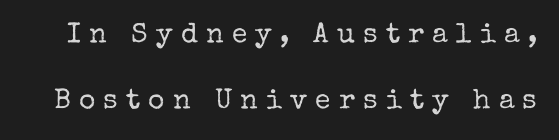
Q: Is the text bold? A: No.
Q: Is the text italic (slanted)? A: No, it is upright.
Q: Is the typeface a serif or a sans-serif typeface? A: Serif.
Q: Is the text underlined? A: No.
Q: Is the spacing between letters normal or unusually wide? A: Unusually wide.
Q: Is the spacing between lines tight, normal or loose? A: Loose.
Q: Width (condensed, normal, or wide)? A: Normal.
Q: Stroke contrast? A: Low.
Q: x-height? A: Medium.
Q: Monospaced? A: No.
